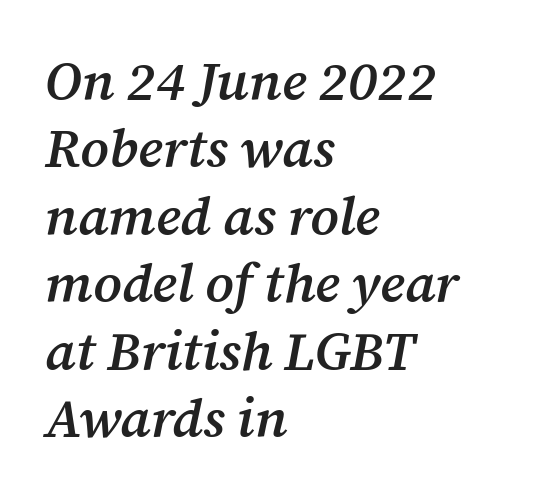
The ragged edge is on the right, which tells us the setting is flush left. This sample uses an oblique cut, with every glyph tilted off the vertical. Note the varied advance widths — an 'i' is clearly narrower than an 'm'. Stroke thickness is moderately raised; the sample reads as semibold. I'd call this a serif setting — the letters wear small feet. Does extra space separate the letters? No, they use regular spacing.
